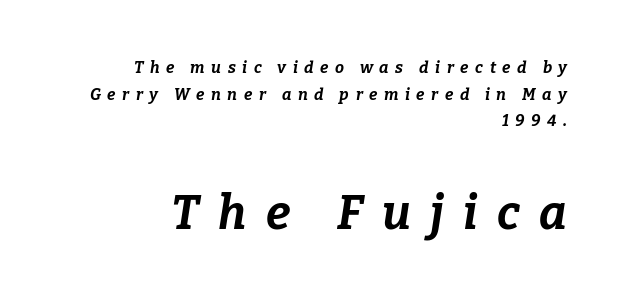
Q: Is the text bold? A: Yes.
Q: Is the text italic (slanted)? A: Yes, it leans right by about 9 degrees.
Q: Is the text underlined? A: No.
Q: How is the paragraph aligned? A: Right-aligned.
Q: Is the spacing between letters normal or unusually wide? A: Unusually wide.
Q: Is the spacing between lines tight, normal or loose? A: Normal.
Q: Which block of text is set in a larger size, the first (top) or the second (bottom)? A: The second (bottom) one.
Q: Width (condensed, normal, or wide)? A: Normal.
Q: Stroke contrast? A: Low.
Q: x-height? A: Medium.
Q: Monospaced? A: No.
